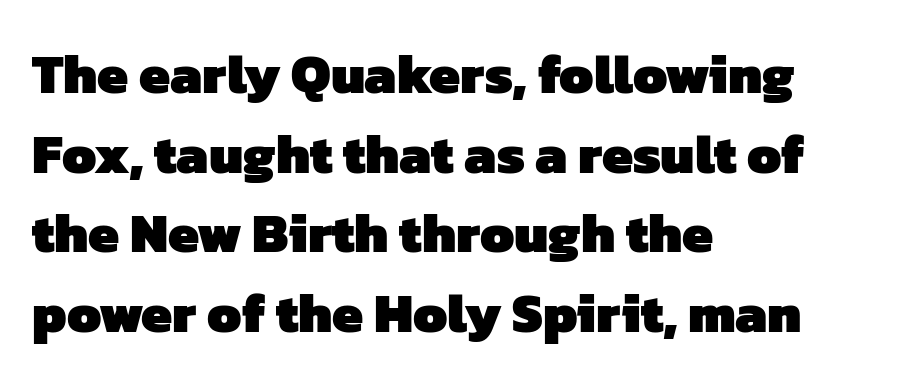
Q: Is the text bold? A: Yes.
Q: Is the typeface a serif or a sans-serif typeface? A: Sans-serif.
Q: Is the text underlined? A: No.
Q: How is the paragraph aligned? A: Left-aligned.
Q: Is the spacing between letters normal or unusually wide? A: Normal.
Q: Is the spacing between lines tight, normal or loose? A: Normal.
Q: Width (condensed, normal, or wide)? A: Normal.
Q: Stroke contrast? A: Low.
Q: x-height? A: Medium.
Q: Monospaced? A: No.
